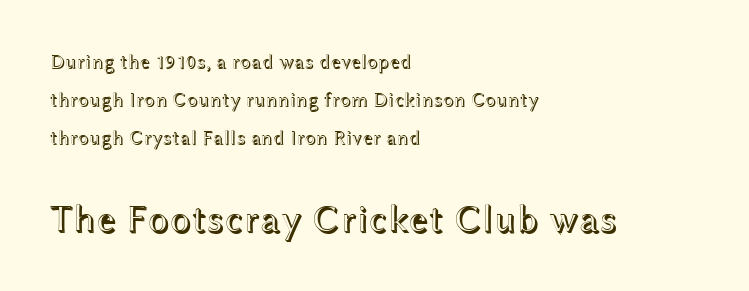
Baseline-to-baseline distance is far greater than the letter height. Typesetter's note — lower block bumped up in size, upper block left smaller. Line beginnings align vertically; line endings do not. A typesetter would call this proportional, since set widths differ per character. Compared with typical body copy, the letter spacing here is the same.
